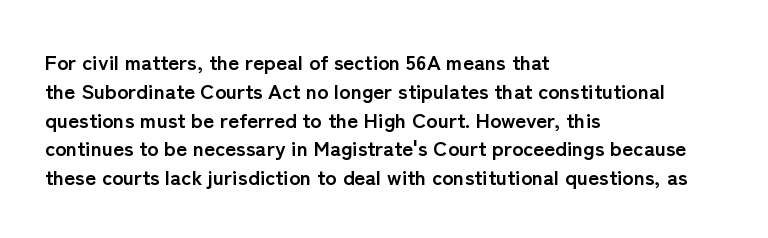
Q: Is the text bold? A: Yes.
Q: Is the text italic (slanted)? A: No, it is upright.
Q: Is the text underlined? A: No.
Q: How is the paragraph aligned? A: Left-aligned.
Q: Is the spacing between letters normal or unusually wide? A: Normal.
Q: Is the spacing between lines tight, normal or loose? A: Normal.
